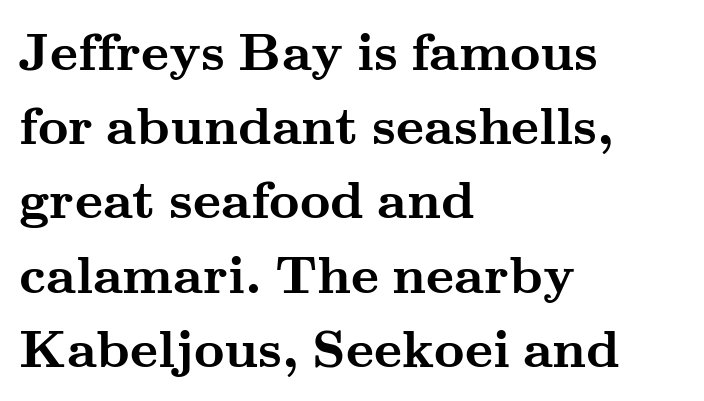
{"serif": "yes", "italic": "no", "bold": "yes", "weight": "semibold", "width": "wide", "stroke_contrast": "medium", "x_height": "small", "monospaced": "no", "underline": "no", "align": "left", "line_spacing": "normal", "line_spacing_ratio": 1.4, "letter_spacing": "normal", "letter_spacing_em": 0.0, "glyph_px": 53}
